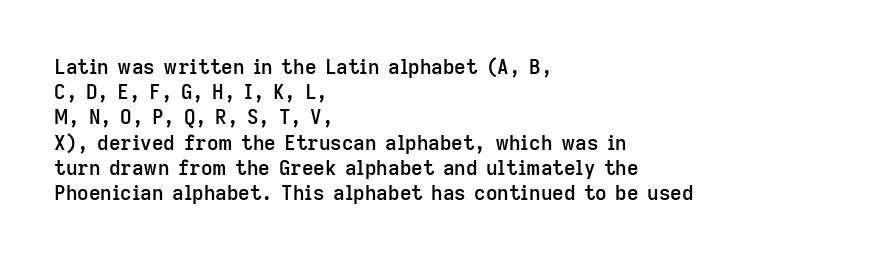
Caption: multi-line text, flush left, ragged right. Is the type bold? Partly — it's a semibold, heavier than regular but not fully bold. The rendering keeps characters at their native spacing. Is there any slant? The stems are plumb. Compared with typical paragraphs, the rows here are spaced about the same.
